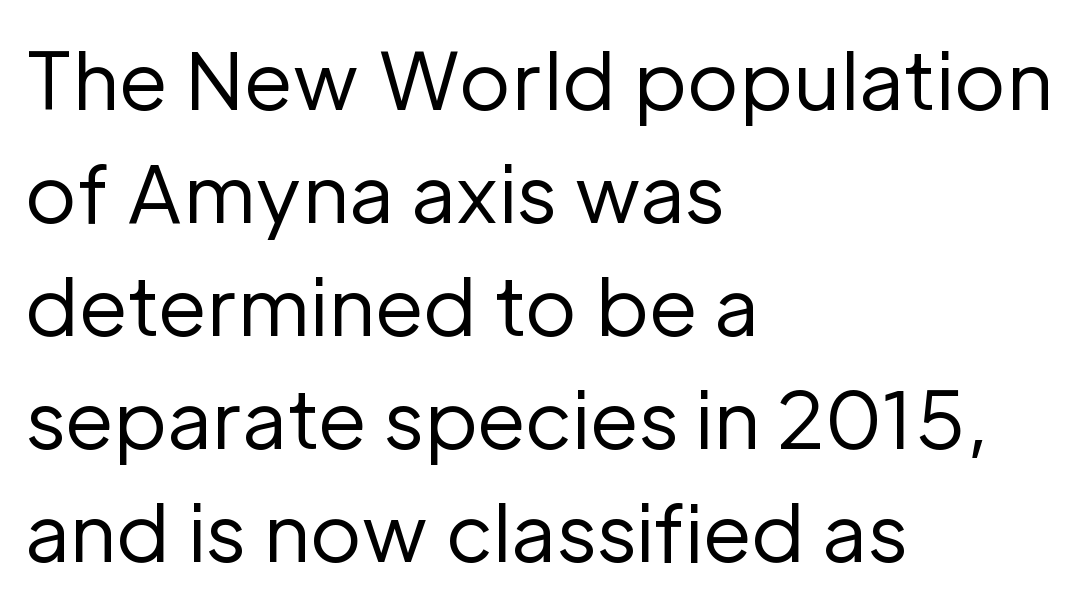
{"serif": "no", "italic": "no", "bold": "no", "weight": "regular", "width": "normal", "stroke_contrast": "low", "x_height": "medium", "monospaced": "no", "underline": "no", "align": "left", "line_spacing": "normal", "line_spacing_ratio": 1.43, "letter_spacing": "normal", "letter_spacing_em": 0.0, "glyph_px": 79}
